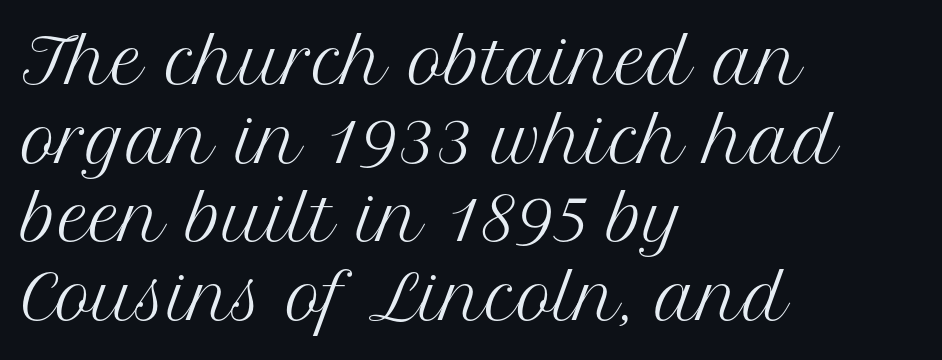
Q: Is the text bold? A: No.
Q: Is the text italic (slanted)? A: Yes.
Q: Is the typeface a serif or a sans-serif typeface? A: Serif.
Q: Is the text underlined? A: No.
Q: How is the paragraph aligned? A: Left-aligned.
Q: Is the spacing between letters normal or unusually wide? A: Normal.
Q: Is the spacing between lines tight, normal or loose? A: Normal.
Q: Width (condensed, normal, or wide)? A: Normal.
Q: Stroke contrast? A: Medium.
Q: x-height? A: Medium.
Q: Monospaced? A: No.
